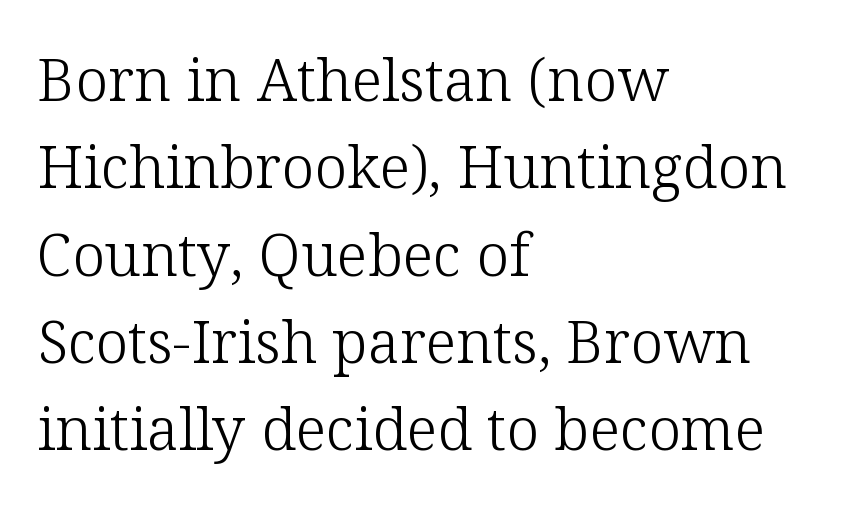
Q: Is the text bold? A: No.
Q: Is the text italic (slanted)? A: No, it is upright.
Q: Is the typeface a serif or a sans-serif typeface? A: Serif.
Q: Is the text underlined? A: No.
Q: How is the paragraph aligned? A: Left-aligned.
Q: Is the spacing between letters normal or unusually wide? A: Normal.
Q: Is the spacing between lines tight, normal or loose? A: Normal.
Q: Width (condensed, normal, or wide)? A: Normal.
Q: Stroke contrast? A: Low.
Q: x-height? A: Medium.
Q: Monospaced? A: No.
